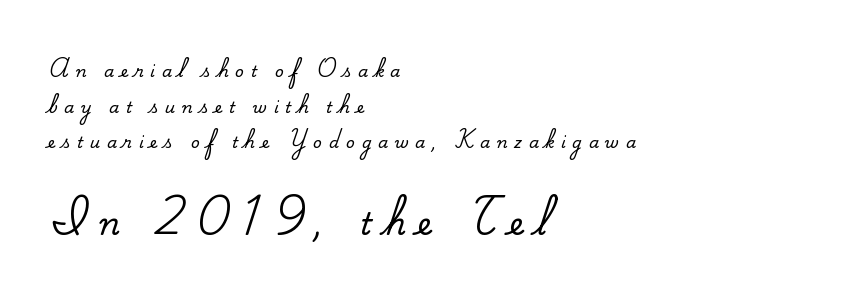
{"serif": "yes", "width": "normal", "stroke_contrast": "medium", "x_height": "small", "monospaced": "no", "underline": "no", "align": "left", "line_spacing": "loose", "line_spacing_ratio": 2.22, "letter_spacing": "wide", "letter_spacing_em": 0.41, "larger_block": "second", "size_ratio": 1.94, "glyph_px": 31}
